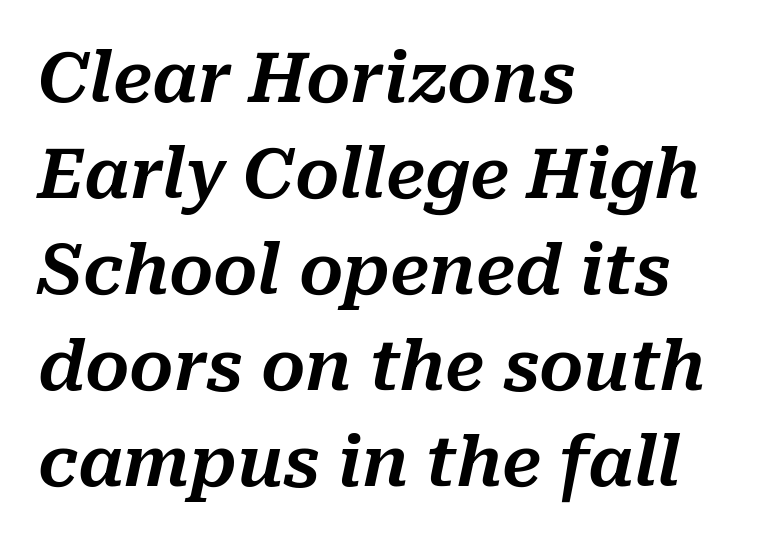
The image shows 69 px text type, italic (leaning right); set left-aligned, normal line spacing (1.39x), normal letter spacing, not underlined; medium stroke contrast and a medium x-height.
